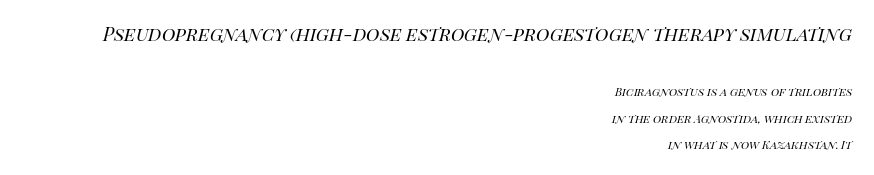
{"italic": "yes", "lean": "right", "slant_degrees": 14, "bold": "no", "underline": "no", "align": "right", "line_spacing": "loose", "line_spacing_ratio": 1.9, "letter_spacing": "normal", "letter_spacing_em": 0.0, "larger_block": "first", "size_ratio": 1.64, "glyph_px": 23}
